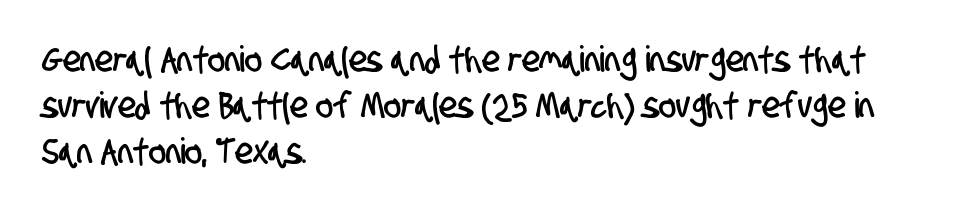
{"serif": "no", "width": "condensed", "stroke_contrast": "low", "x_height": "large", "monospaced": "no", "underline": "no", "align": "left", "line_spacing": "normal", "line_spacing_ratio": 1.28, "letter_spacing": "normal", "letter_spacing_em": 0.0, "glyph_px": 36}
